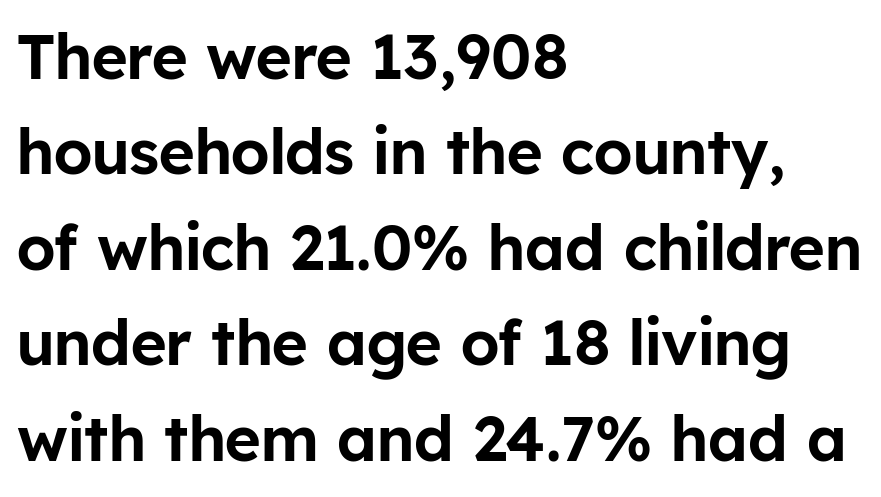
{"serif": "no", "italic": "no", "width": "normal", "stroke_contrast": "low", "x_height": "medium", "monospaced": "no", "underline": "no", "align": "left", "line_spacing": "normal", "line_spacing_ratio": 1.54, "letter_spacing": "normal", "letter_spacing_em": 0.0, "glyph_px": 62}
